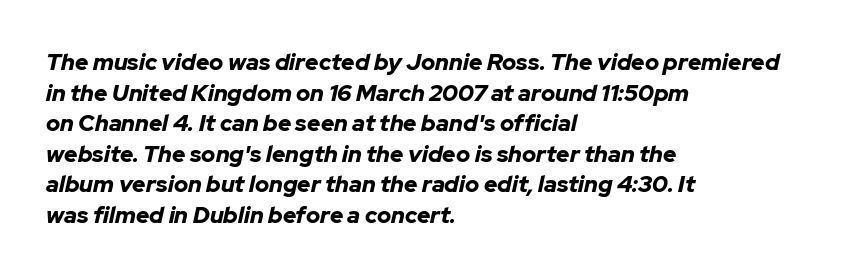
Q: Is the text bold? A: Yes.
Q: Is the text italic (slanted)? A: Yes, it leans right by about 12 degrees.
Q: Is the text underlined? A: No.
Q: How is the paragraph aligned? A: Left-aligned.
Q: Is the spacing between letters normal or unusually wide? A: Normal.
Q: Is the spacing between lines tight, normal or loose? A: Normal.
